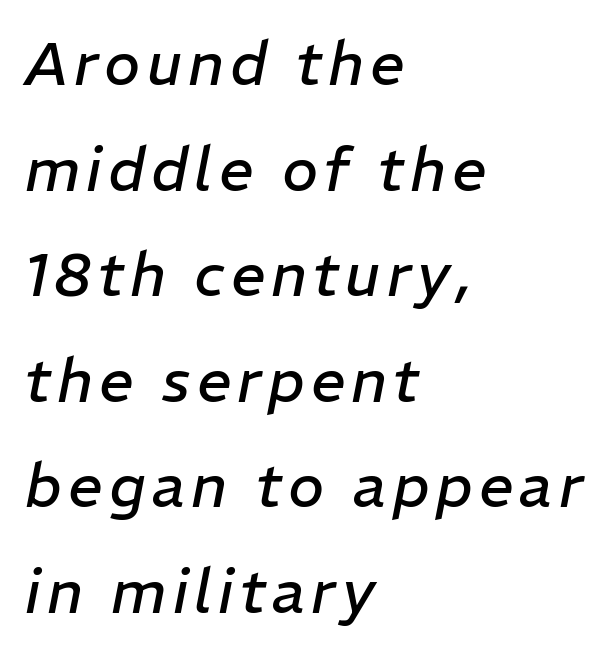
Q: Is the text bold? A: No.
Q: Is the text italic (slanted)? A: Yes, it leans right by about 11 degrees.
Q: Is the text underlined? A: No.
Q: How is the paragraph aligned? A: Left-aligned.
Q: Width (condensed, normal, or wide)? A: Normal.
Q: Stroke contrast? A: Low.
Q: x-height? A: Medium.
Q: Monospaced? A: No.
